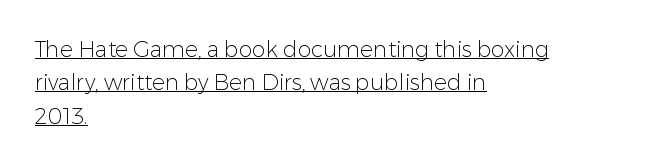
Q: Is the text bold? A: No.
Q: Is the text italic (slanted)? A: No, it is upright.
Q: Is the text underlined? A: Yes.
Q: How is the paragraph aligned? A: Left-aligned.
Q: Is the spacing between letters normal or unusually wide? A: Normal.
Q: Is the spacing between lines tight, normal or loose? A: Normal.
